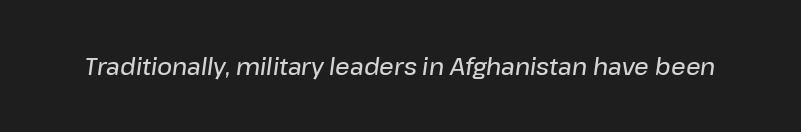
The image shows 23 px text type, italic (leaning right); set normal letter spacing, not underlined.
